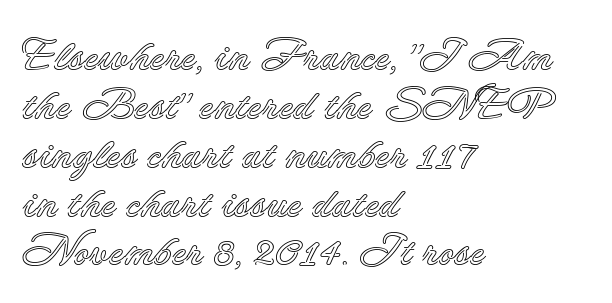
{"width": "normal", "x_height": "small", "monospaced": "no", "underline": "no", "align": "left", "line_spacing": "tight", "line_spacing_ratio": 1.11, "letter_spacing": "normal", "letter_spacing_em": 0.0, "glyph_px": 44}
